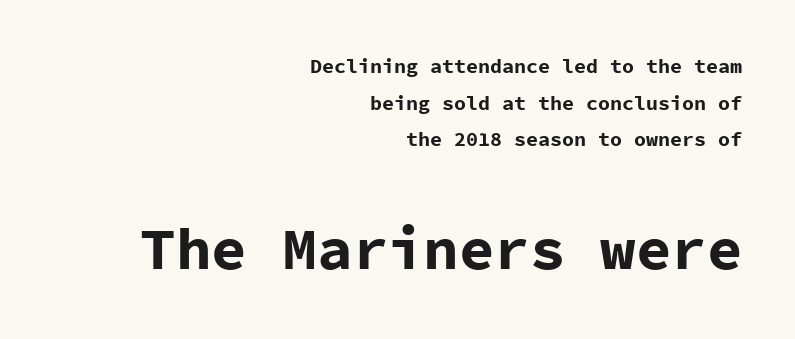
The designer gave the closing block more size than the opening block. How heavy is the stroke? Heavy — this is a bold. The specimen omits any rule beneath the text block's lines. Here the glyphs are tracked normally, forming tight word shapes. The type sits square on the baseline with zero lean. Visually the block forms a straight wall on the right and a jagged coastline on the left.
